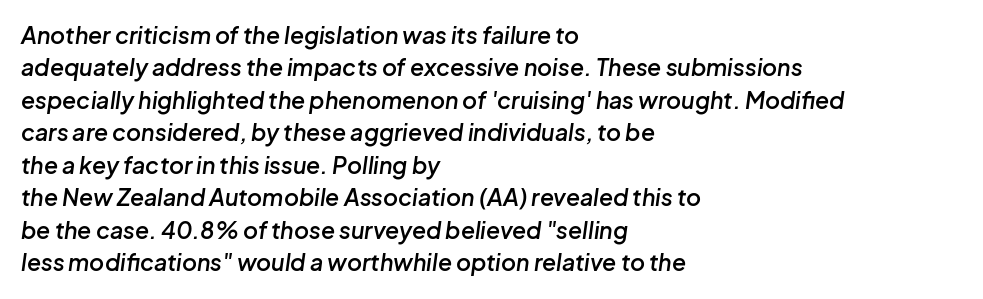
The image shows 23 px text type, italic (leaning right); set left-aligned, normal line spacing (1.41x), normal letter spacing, not underlined.
